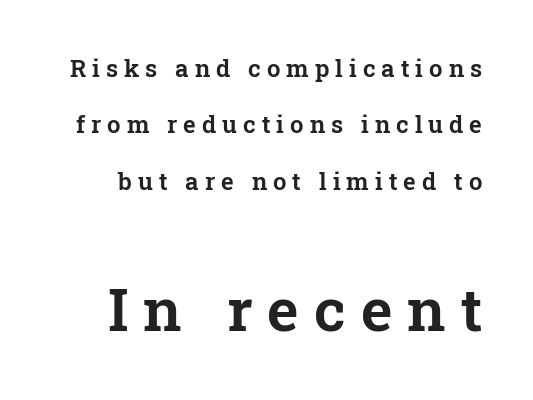
{"serif": "yes", "italic": "no", "width": "normal", "stroke_contrast": "low", "x_height": "medium", "monospaced": "no", "underline": "no", "line_spacing": "loose", "line_spacing_ratio": 2.35, "letter_spacing": "wide", "letter_spacing_em": 0.25, "larger_block": "second", "size_ratio": 2.5, "glyph_px": 60}
